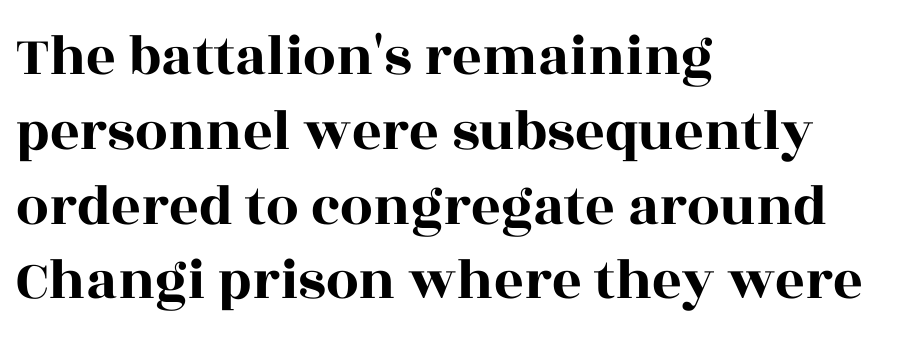
{"serif": "yes", "italic": "no", "width": "wide", "x_height": "large", "monospaced": "no", "underline": "no", "align": "left", "line_spacing": "normal", "line_spacing_ratio": 1.29, "letter_spacing": "normal", "letter_spacing_em": 0.0, "glyph_px": 58}
